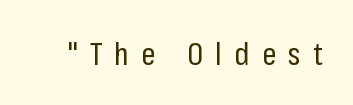
Q: Is the text bold? A: No.
Q: Is the text italic (slanted)? A: No, it is upright.
Q: Is the typeface a serif or a sans-serif typeface? A: Sans-serif.
Q: Is the text underlined? A: No.
Q: Is the spacing between letters normal or unusually wide? A: Unusually wide.
Q: Width (condensed, normal, or wide)? A: Condensed.
Q: Stroke contrast? A: Low.
Q: x-height? A: Medium.
Q: Monospaced? A: No.
